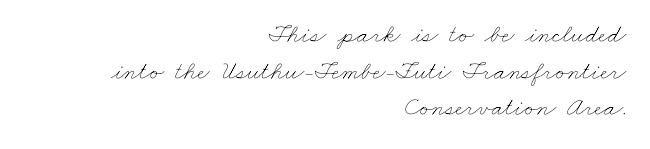
The image shows 26 px text type; set right-aligned, normal line spacing (1.41x), normal letter spacing, not underlined.
